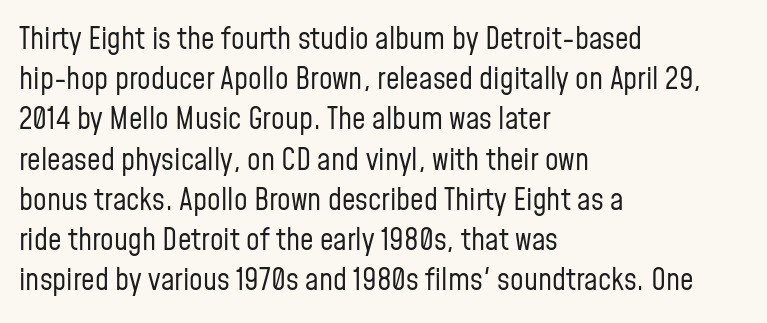
Q: Is the text bold? A: No.
Q: Is the text italic (slanted)? A: No, it is upright.
Q: Is the typeface a serif or a sans-serif typeface? A: Sans-serif.
Q: Is the text underlined? A: No.
Q: How is the paragraph aligned? A: Left-aligned.
Q: Is the spacing between letters normal or unusually wide? A: Normal.
Q: Is the spacing between lines tight, normal or loose? A: Normal.
Q: Width (condensed, normal, or wide)? A: Condensed.
Q: Stroke contrast? A: Low.
Q: x-height? A: Medium.
Q: Monospaced? A: No.
